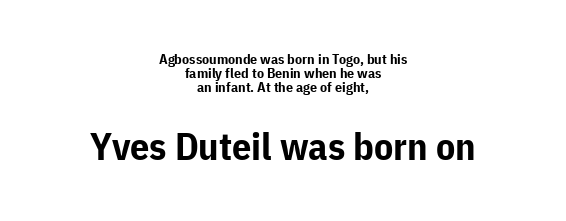
Notice how the stems are strictly vertical — no italics here. Successive baselines arrive quickly, one right under another. Underlining? Definitely not there. Do the characters align in a grid? No, the font is proportional.
